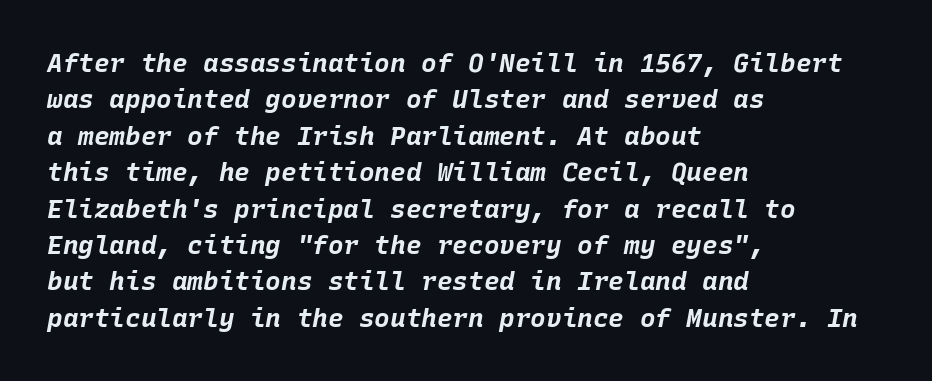
{"italic": "yes", "lean": "right", "slant_degrees": 10, "bold": "yes", "underline": "no", "align": "left", "line_spacing": "normal", "line_spacing_ratio": 1.4, "letter_spacing": "normal", "letter_spacing_em": 0.0, "glyph_px": 26}
